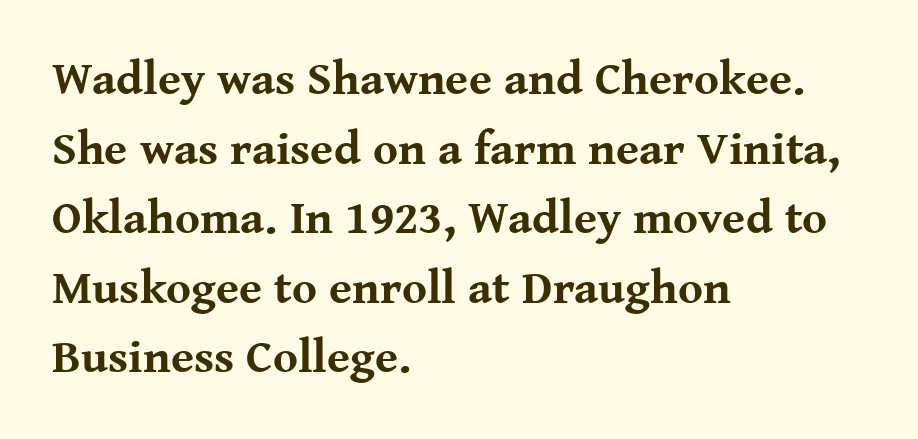
Q: Is the text bold? A: Yes.
Q: Is the text italic (slanted)? A: No, it is upright.
Q: Is the typeface a serif or a sans-serif typeface? A: Serif.
Q: Is the text underlined? A: No.
Q: How is the paragraph aligned? A: Left-aligned.
Q: Is the spacing between letters normal or unusually wide? A: Normal.
Q: Is the spacing between lines tight, normal or loose? A: Normal.
Q: Width (condensed, normal, or wide)? A: Normal.
Q: Stroke contrast? A: Medium.
Q: x-height? A: Medium.
Q: Monospaced? A: No.
